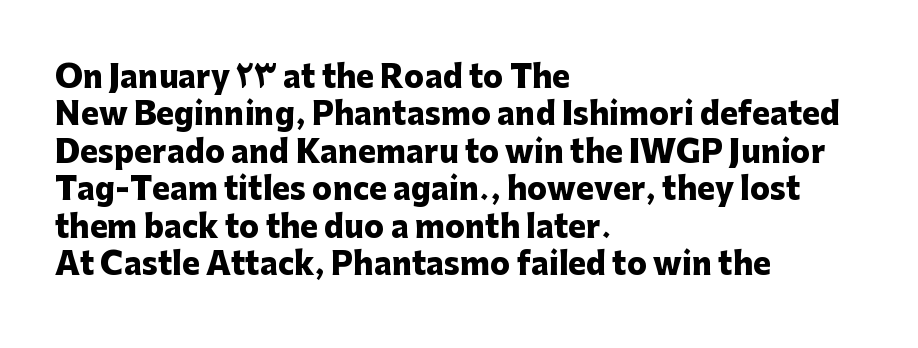
The image shows 30 px heavy sans-serif type, upright; set left-aligned, normal line spacing (1.25x), normal letter spacing, not underlined; low stroke contrast and a medium x-height.
